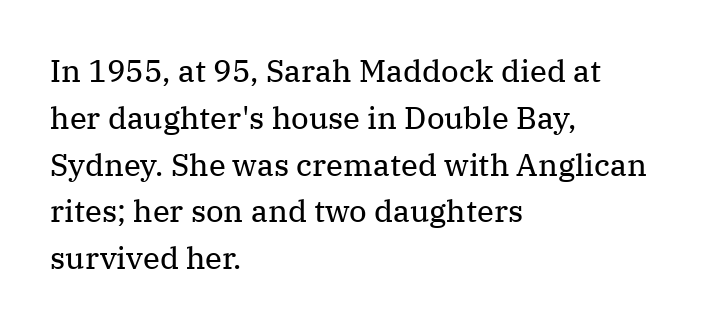
The image shows 31 px regular-weight serif type, upright; set left-aligned, normal line spacing (1.51x), normal letter spacing, not underlined; medium stroke contrast and a medium x-height.
